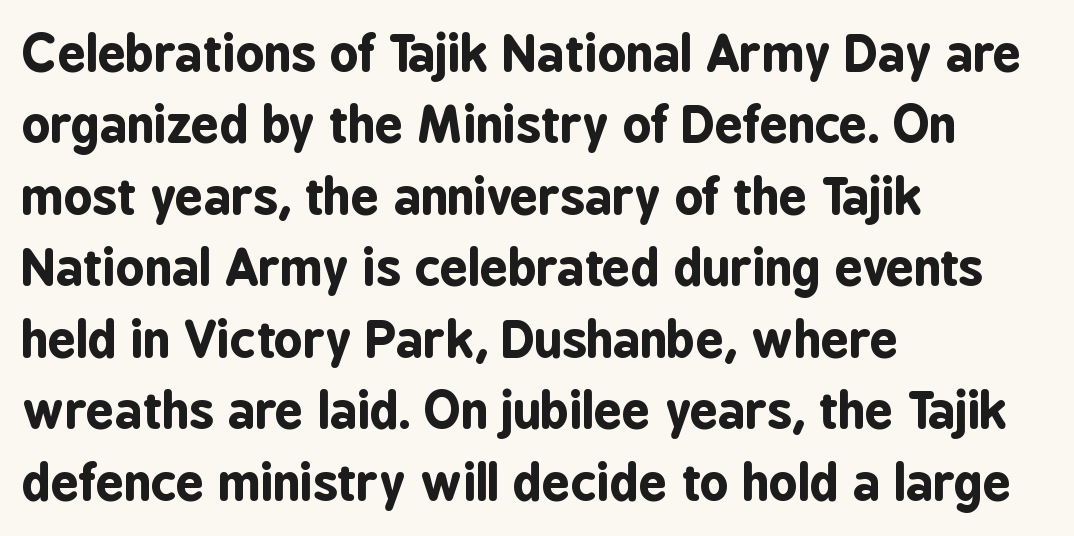
Q: Is the text bold? A: Yes.
Q: Is the text italic (slanted)? A: No, it is upright.
Q: Is the typeface a serif or a sans-serif typeface? A: Sans-serif.
Q: Is the text underlined? A: No.
Q: How is the paragraph aligned? A: Left-aligned.
Q: Is the spacing between letters normal or unusually wide? A: Normal.
Q: Is the spacing between lines tight, normal or loose? A: Normal.
Q: Width (condensed, normal, or wide)? A: Condensed.
Q: Stroke contrast? A: Low.
Q: x-height? A: Medium.
Q: Monospaced? A: No.
